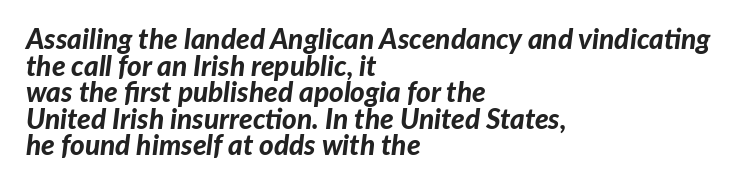
The image shows 28 px bold type, italic (leaning right); set left-aligned, tight line spacing (0.95x), normal letter spacing, not underlined; low stroke contrast and a medium x-height.
